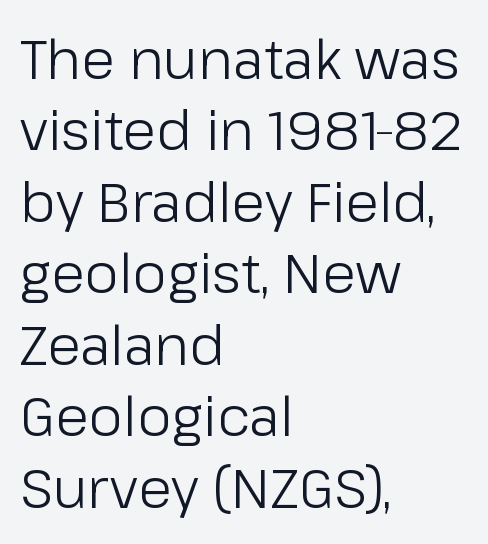
{"serif": "no", "italic": "no", "bold": "no", "weight": "light", "width": "normal", "stroke_contrast": "low", "x_height": "medium", "monospaced": "no", "underline": "no", "align": "left", "line_spacing": "normal", "line_spacing_ratio": 1.3, "letter_spacing": "normal", "letter_spacing_em": 0.0, "glyph_px": 55}
